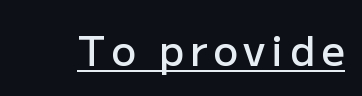
The letters advance in unequal steps, a hallmark of proportional type. The text was rendered using a sans face with plain stroke endings. The strokes are fattened partway — semibold, not bold. Like a heading marked for emphasis, these lines bear an underscore. Nope, not italic — everything's standing straight.
